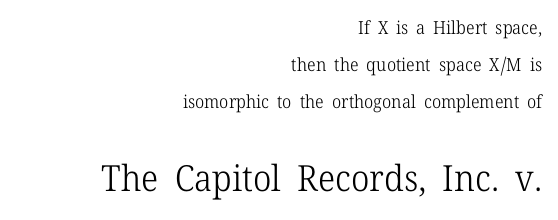
The image shows 36 px light serif type, upright; set right-aligned, loose line spacing (2.05x), normal letter spacing, not underlined; the second (bottom) block is 2.0x larger; low stroke contrast and a medium x-height.
